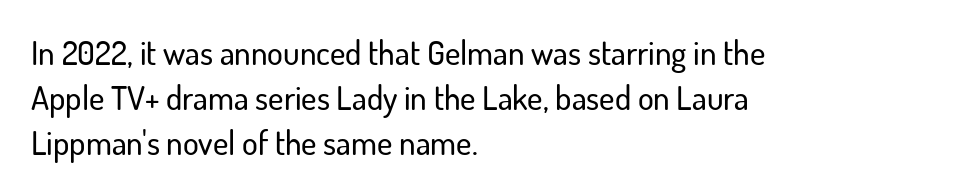
The image shows 33 px sans-serif type, upright; set left-aligned, normal line spacing (1.37x), normal letter spacing, not underlined; low stroke contrast and a small x-height.
